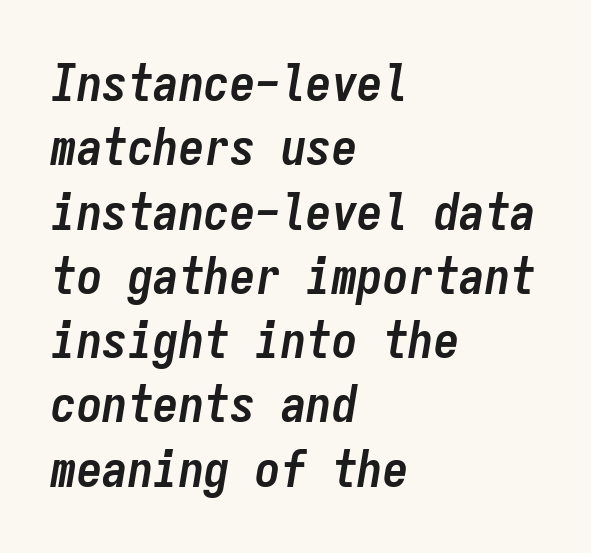
{"italic": "yes", "lean": "right", "slant_degrees": 9, "bold": "yes", "weight": "semibold", "width": "condensed", "stroke_contrast": "low", "x_height": "medium", "monospaced": "yes", "underline": "no", "align": "left", "line_spacing": "normal", "line_spacing_ratio": 1.26, "letter_spacing": "normal", "letter_spacing_em": 0.0, "glyph_px": 51}
